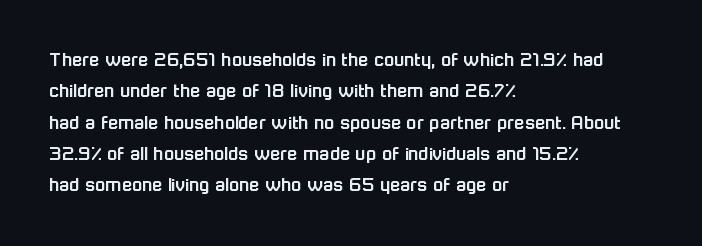
{"italic": "no", "underline": "no", "align": "left", "line_spacing": "normal", "line_spacing_ratio": 1.49, "letter_spacing": "normal", "letter_spacing_em": 0.0, "glyph_px": 21}
